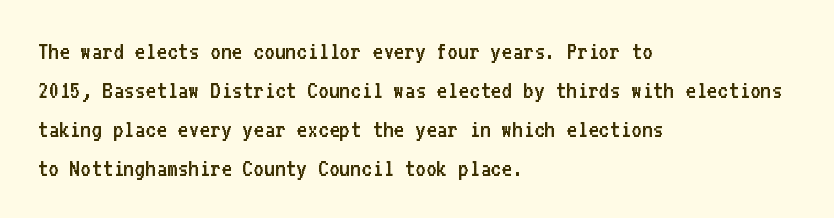
The image shows 26 px text type, upright; set left-aligned, normal line spacing (1.5x), normal letter spacing, not underlined.
